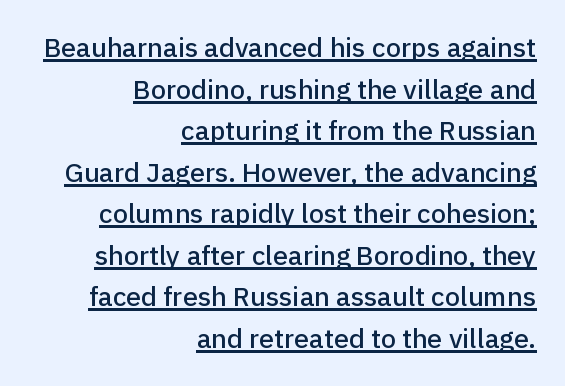
The image shows 27 px text type, upright; set right-aligned, normal line spacing (1.54x), normal letter spacing, underlined.
